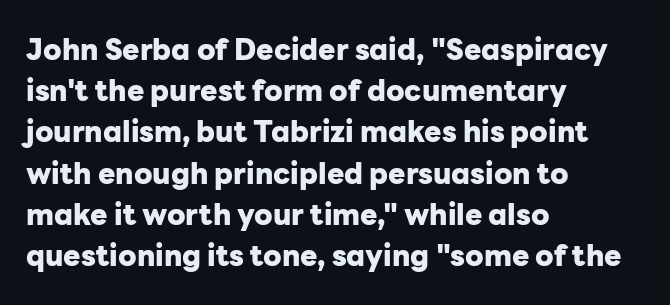
Q: Is the text bold? A: Yes.
Q: Is the text italic (slanted)? A: No, it is upright.
Q: Is the typeface a serif or a sans-serif typeface? A: Sans-serif.
Q: Is the text underlined? A: No.
Q: How is the paragraph aligned? A: Left-aligned.
Q: Is the spacing between letters normal or unusually wide? A: Normal.
Q: Is the spacing between lines tight, normal or loose? A: Normal.
Q: Width (condensed, normal, or wide)? A: Normal.
Q: Stroke contrast? A: Low.
Q: x-height? A: Medium.
Q: Monospaced? A: No.
